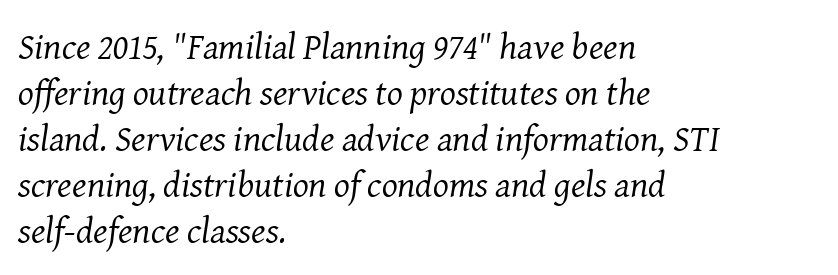
The compositor pushed each line to the left boundary. To sum up the face: it has serifs. Spacing verdict: proportional, widths tailored to each character. Ink coverage per letter is moderate at most.
